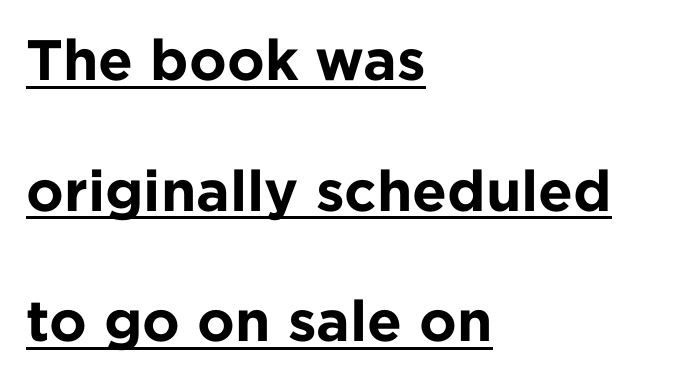
{"serif": "no", "italic": "no", "bold": "yes", "weight": "bold", "width": "normal", "stroke_contrast": "low", "x_height": "medium", "monospaced": "no", "underline": "yes", "align": "left", "line_spacing": "loose", "line_spacing_ratio": 2.29, "letter_spacing": "normal", "letter_spacing_em": 0.0, "glyph_px": 57}
